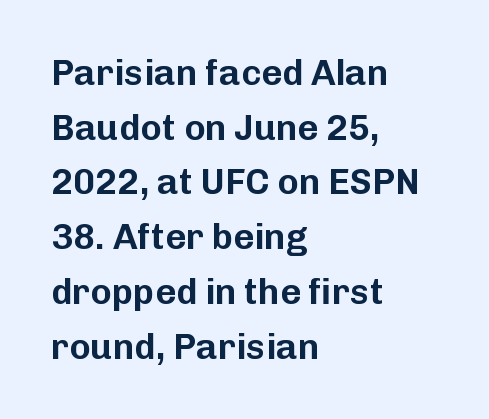
Which margin do the lines hug? The left one — the right edge is uneven. Observe the ordinary spacing: letters are neighbours, not strangers. Each new line begins a customary step beneath the previous one. Just letters on the line, the space beneath them empty. Do the characters align in a grid? No, the font is proportional. The face used here is a sans, in the tradition of grotesques and geometrics.
